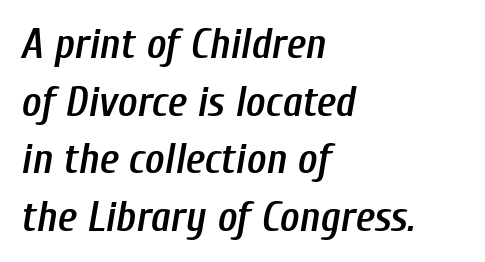
Q: Is the text bold? A: Semi-bold.
Q: Is the text italic (slanted)? A: Yes, it leans right by about 10 degrees.
Q: Is the text underlined? A: No.
Q: How is the paragraph aligned? A: Left-aligned.
Q: Is the spacing between letters normal or unusually wide? A: Normal.
Q: Is the spacing between lines tight, normal or loose? A: Normal.
Q: Width (condensed, normal, or wide)? A: Condensed.
Q: Stroke contrast? A: Low.
Q: x-height? A: Medium.
Q: Monospaced? A: No.
